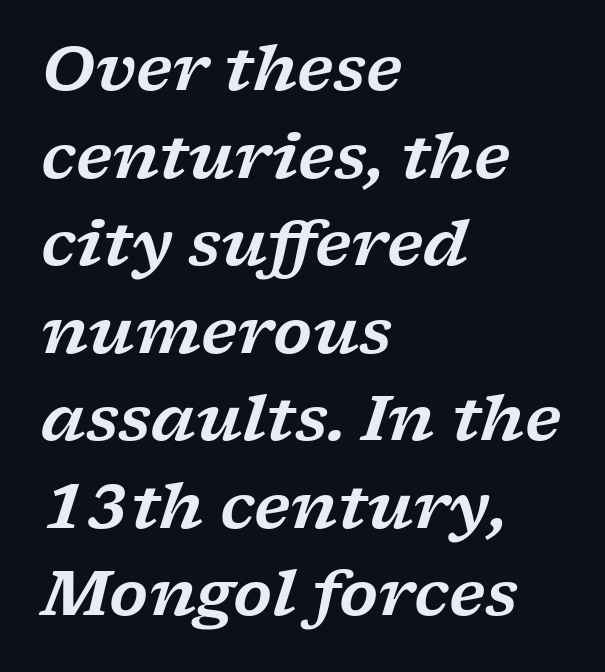
The image shows 63 px wide serif type, italic (leaning right); set left-aligned, normal line spacing (1.39x), normal letter spacing, not underlined; low stroke contrast and a medium x-height.
